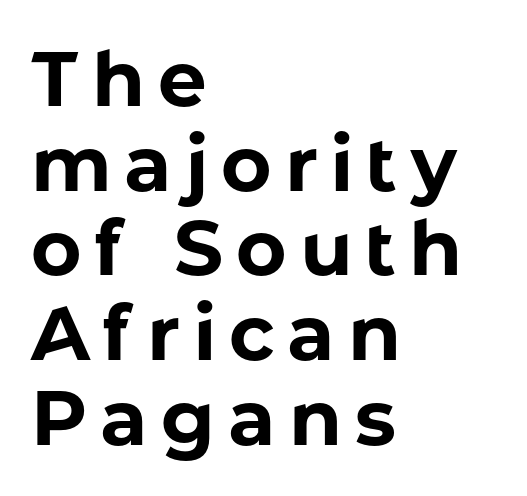
Every row of glyphs begins at an identical x-position on the left. Serif or sans? Sans — the stroke terminals are bare. The block of text is dense from top to bottom, with scant space between rows. A typesetter would mark this as roman, not italic. Set as a true bold cut, around the 700 mark.
